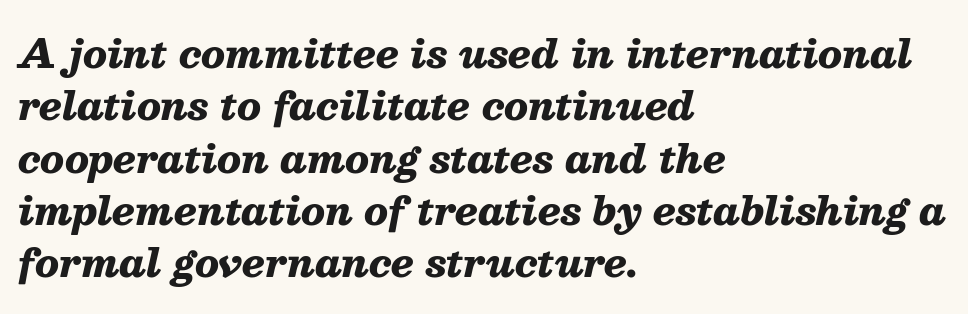
Q: Is the text bold? A: Yes.
Q: Is the text italic (slanted)? A: Yes, it leans right by about 13 degrees.
Q: Is the text underlined? A: No.
Q: How is the paragraph aligned? A: Left-aligned.
Q: Is the spacing between letters normal or unusually wide? A: Normal.
Q: Is the spacing between lines tight, normal or loose? A: Normal.
Q: Width (condensed, normal, or wide)? A: Normal.
Q: Stroke contrast? A: Medium.
Q: x-height? A: Medium.
Q: Monospaced? A: No.
